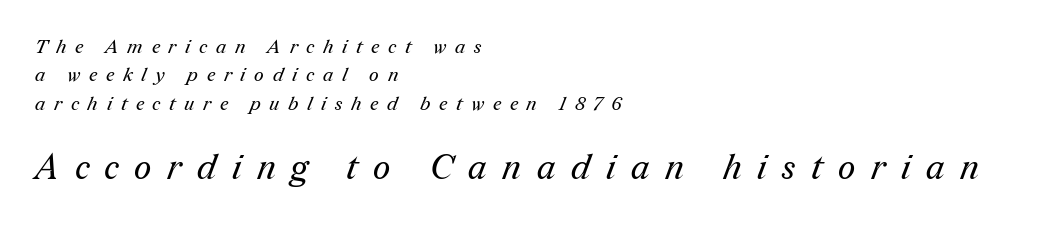
{"serif": "yes", "bold": "no", "weight": "regular", "width": "normal", "stroke_contrast": "medium", "x_height": "medium", "monospaced": "no", "underline": "no", "align": "left", "line_spacing": "normal", "line_spacing_ratio": 1.5, "letter_spacing": "wide", "letter_spacing_em": 0.46, "larger_block": "second", "size_ratio": 1.79, "glyph_px": 34}
